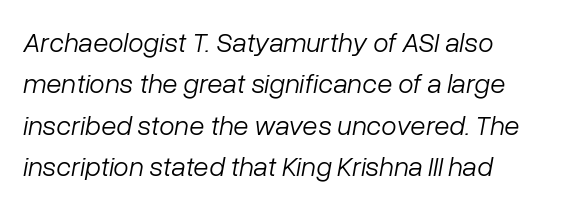
Q: Is the text bold? A: No.
Q: Is the text italic (slanted)? A: Yes, it leans right by about 10 degrees.
Q: Is the text underlined? A: No.
Q: Is the spacing between letters normal or unusually wide? A: Normal.
Q: Is the spacing between lines tight, normal or loose? A: Normal.
Q: Width (condensed, normal, or wide)? A: Normal.
Q: Stroke contrast? A: Low.
Q: x-height? A: Medium.
Q: Monospaced? A: No.
